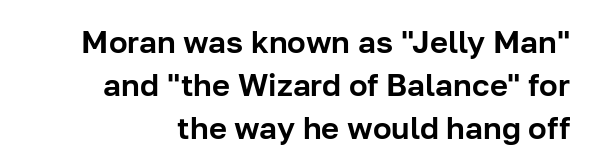
The image shows 31 px sans-serif type, upright; set normal line spacing (1.38x), normal letter spacing, not underlined; low stroke contrast and a medium x-height.
